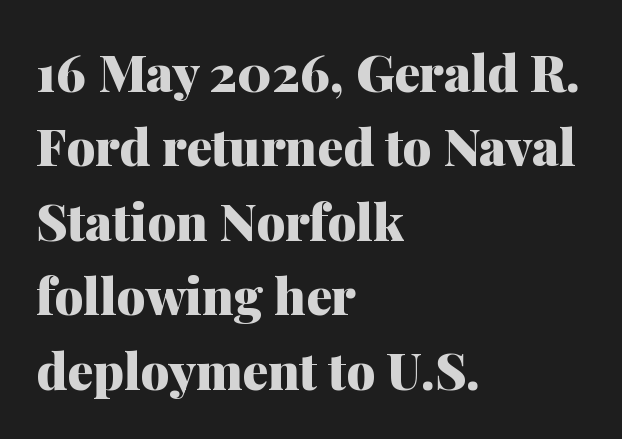
Q: Is the text bold? A: Yes.
Q: Is the text italic (slanted)? A: No, it is upright.
Q: Is the typeface a serif or a sans-serif typeface? A: Serif.
Q: Is the text underlined? A: No.
Q: How is the paragraph aligned? A: Left-aligned.
Q: Is the spacing between letters normal or unusually wide? A: Normal.
Q: Is the spacing between lines tight, normal or loose? A: Normal.
Q: Width (condensed, normal, or wide)? A: Normal.
Q: Stroke contrast? A: Medium.
Q: x-height? A: Medium.
Q: Monospaced? A: No.
